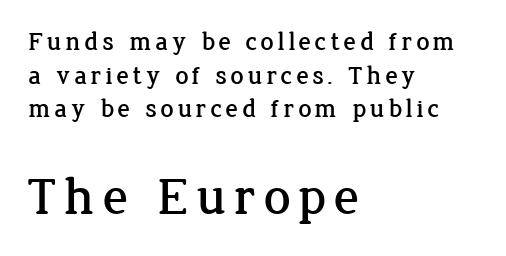
The emphasis by scale lands on block number two, below. Plain, unruled lines of type. The text was rendered using a seriffed face with decorative stroke endings. All the whitespace from short lines collects on the right. Regular leading. Varying glyph widths throughout — classic text-font behaviour.
